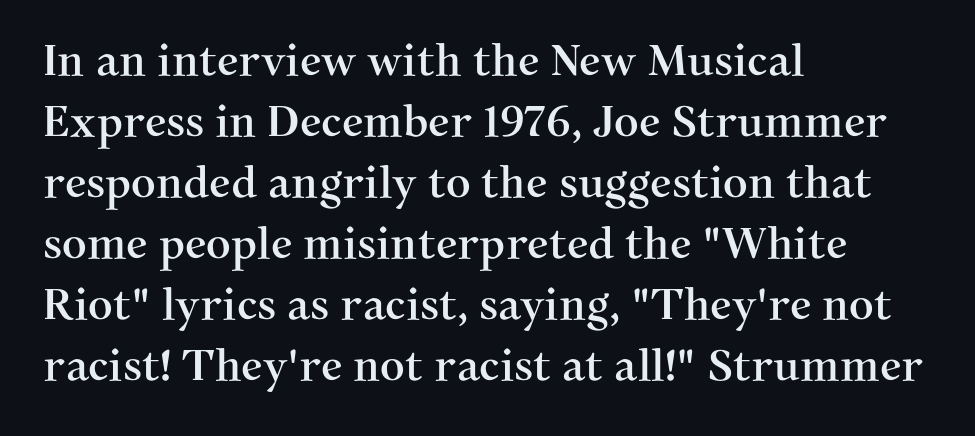
Proportional: the letters do not fall into vertical columns. You can tell it's not italic because the verticals are truly vertical. Caption: standard tracking, unaltered. Reading down the column, the eye jumps a familiar distance to each next line. Descenders hang freely into open space. This sample uses a serif face.
